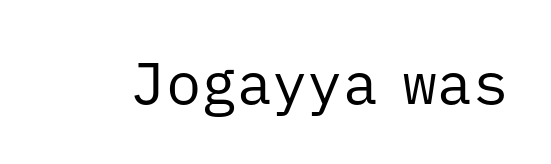
When letters stand straight like this, we call the style roman or upright. Monospaced: the letters line up in strict vertical columns. These glyphs show unthickened strokes, regular width or finer. Type style note: lacks serifs.
